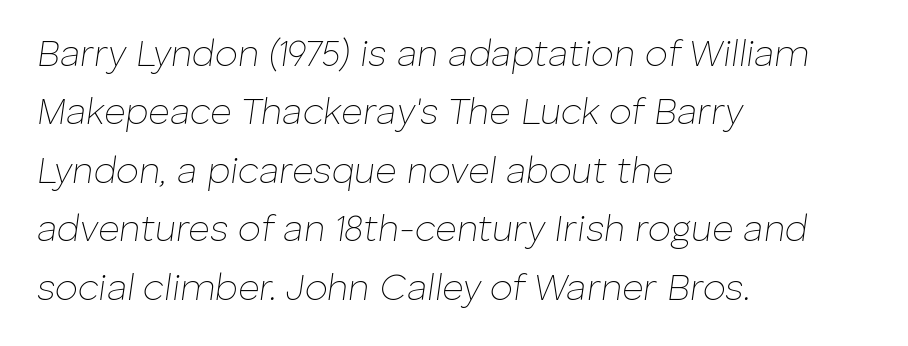
A typesetter would mark this as italic. There is no visible air inserted between adjacent glyphs. The line-height multiplier appears to be the usual default. Spacing verdict: proportional, widths tailored to each character. Stroke mass is kept to a normal reading level or below. One-word summary of the alignment: left.
